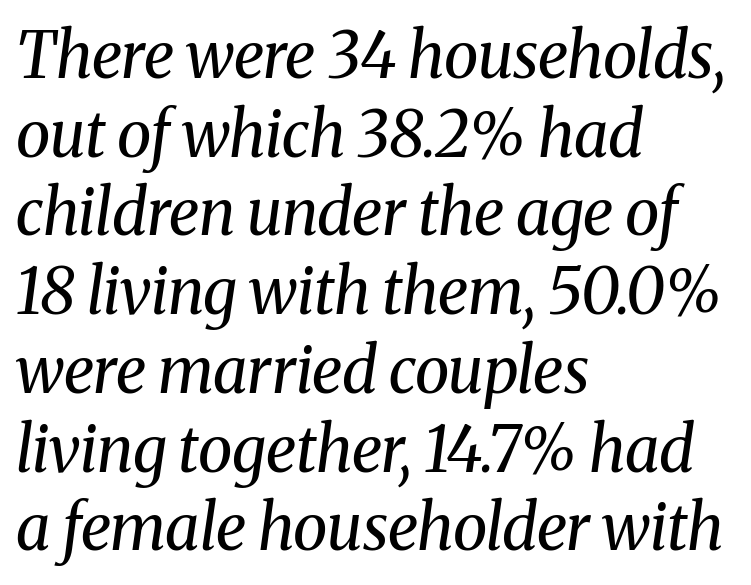
Q: Is the text bold? A: No.
Q: Is the text italic (slanted)? A: Yes, it leans right by about 8 degrees.
Q: Is the typeface a serif or a sans-serif typeface? A: Serif.
Q: Is the text underlined? A: No.
Q: How is the paragraph aligned? A: Left-aligned.
Q: Is the spacing between letters normal or unusually wide? A: Normal.
Q: Is the spacing between lines tight, normal or loose? A: Normal.
Q: Width (condensed, normal, or wide)? A: Normal.
Q: Stroke contrast? A: Medium.
Q: x-height? A: Medium.
Q: Monospaced? A: No.
